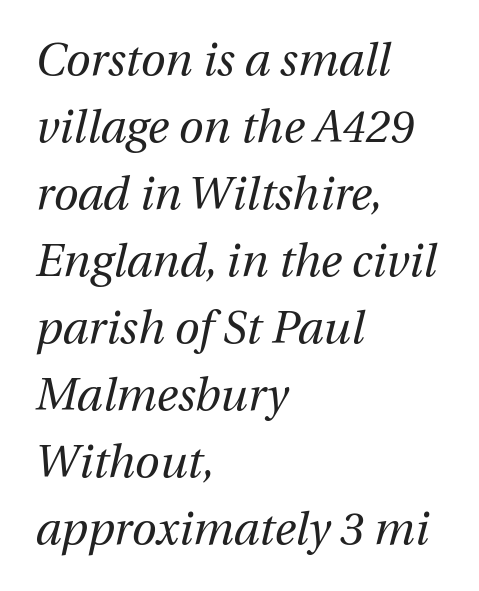
Leftover space on each line is placed entirely after the last word. Nothing heavy about these letters — not bold at all. Baseline-to-baseline distance is the conventional proportion of letter height. No extra tracking has been applied to these lines. The foot of each line stays bare and open.
